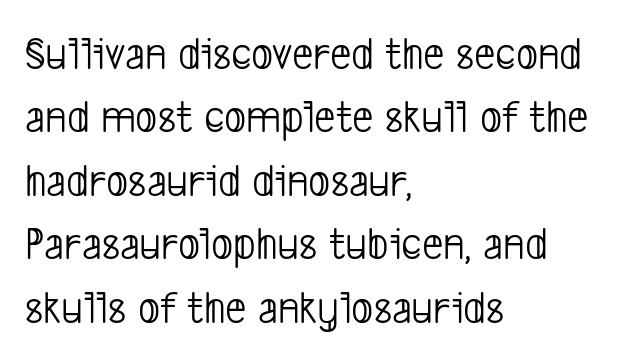
Q: Is the text bold? A: No.
Q: Is the typeface a serif or a sans-serif typeface? A: Sans-serif.
Q: Is the text underlined? A: No.
Q: How is the paragraph aligned? A: Left-aligned.
Q: Is the spacing between letters normal or unusually wide? A: Normal.
Q: Is the spacing between lines tight, normal or loose? A: Normal.
Q: Width (condensed, normal, or wide)? A: Condensed.
Q: Stroke contrast? A: Low.
Q: x-height? A: Medium.
Q: Monospaced? A: No.
